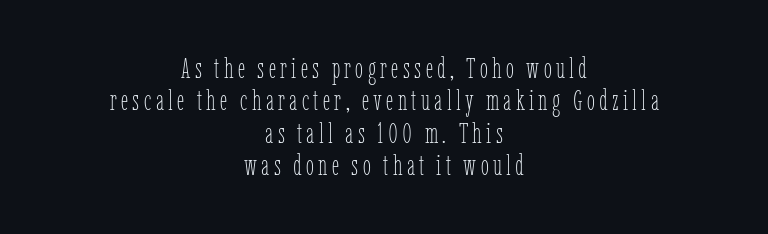
{"italic": "no", "bold": "no", "weight": "thin", "width": "condensed", "stroke_contrast": "low", "x_height": "medium", "monospaced": "no", "underline": "no", "align": "center", "line_spacing": "tight", "line_spacing_ratio": 1.12, "glyph_px": 29}
